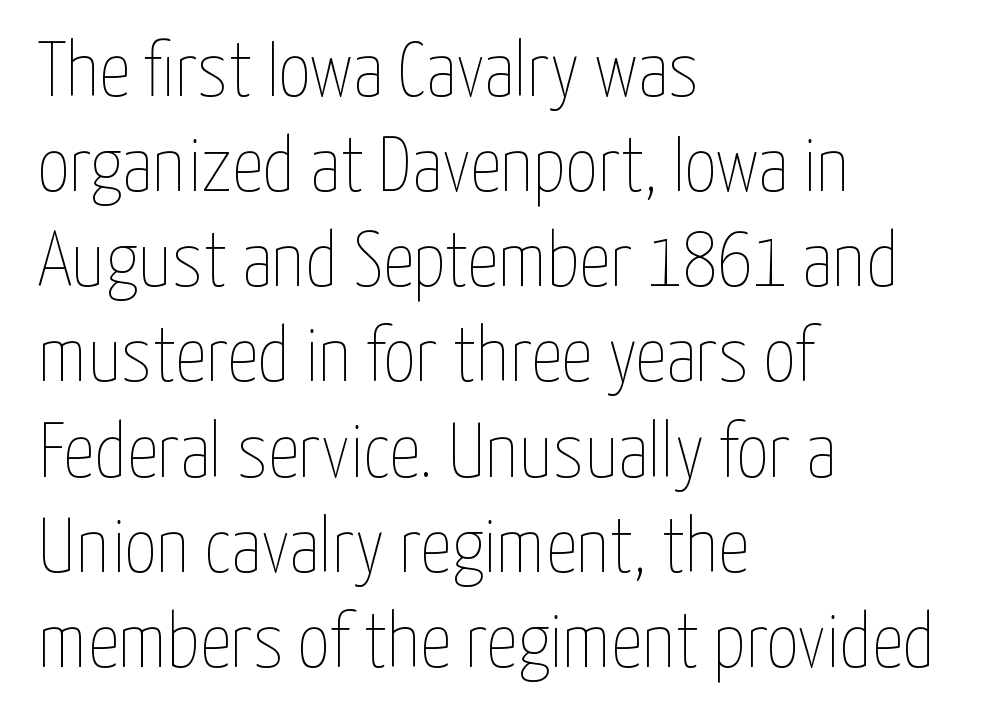
The image shows 78 px thin, condensed type, upright; set left-aligned, line spacing 1.22x, normal letter spacing, not underlined; low stroke contrast and a medium x-height.
